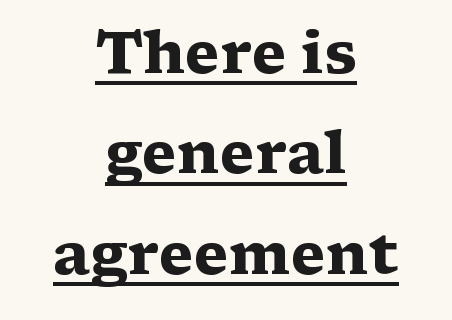
Check where the strokes stop: tiny serifs finish them off. Honestly, the underline is the first thing you notice here. Here the designer chose a conventional face with non-uniform glyph widths. The strokes are fattened all the way to bold.
